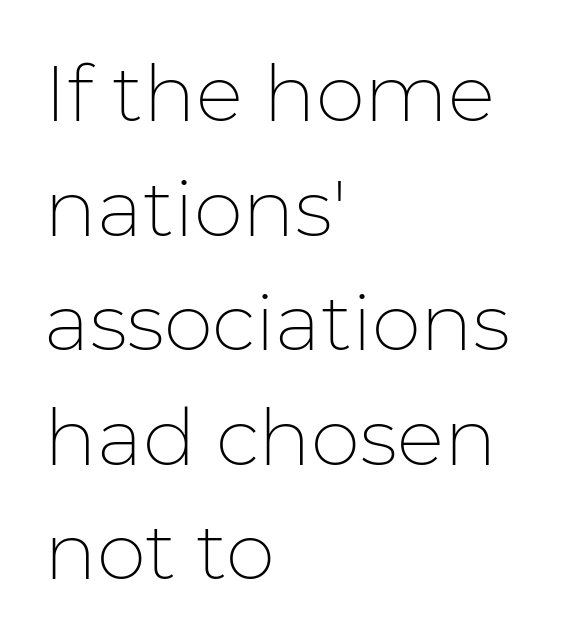
{"serif": "no", "italic": "no", "bold": "no", "weight": "thin", "width": "normal", "stroke_contrast": "low", "x_height": "medium", "monospaced": "no", "underline": "no", "align": "left", "line_spacing": "normal", "line_spacing_ratio": 1.45, "letter_spacing": "normal", "letter_spacing_em": 0.0, "glyph_px": 79}
